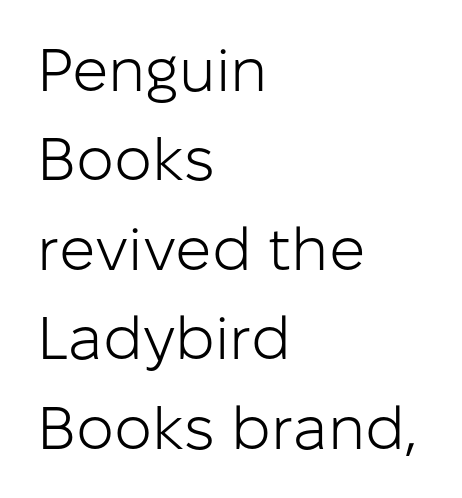
Q: Is the text bold? A: No.
Q: Is the text italic (slanted)? A: No, it is upright.
Q: Is the typeface a serif or a sans-serif typeface? A: Sans-serif.
Q: Is the text underlined? A: No.
Q: How is the paragraph aligned? A: Left-aligned.
Q: Is the spacing between letters normal or unusually wide? A: Normal.
Q: Is the spacing between lines tight, normal or loose? A: Normal.
Q: Width (condensed, normal, or wide)? A: Normal.
Q: Stroke contrast? A: Low.
Q: x-height? A: Medium.
Q: Monospaced? A: No.
